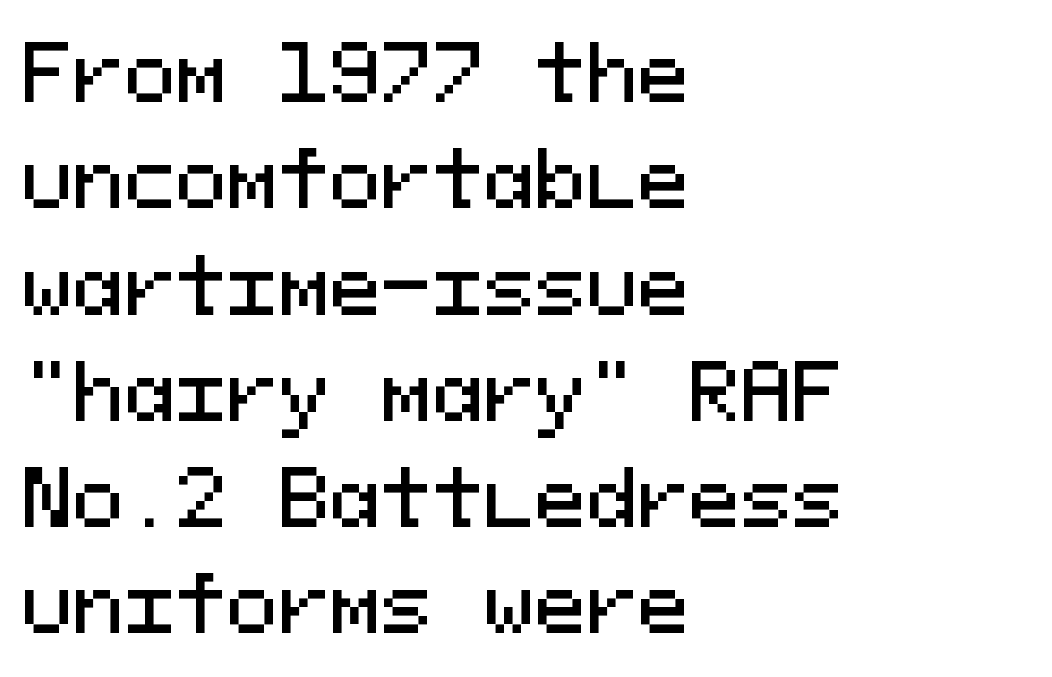
The image shows 77 px sans-serif type, upright, monospaced; set left-aligned, normal line spacing (1.38x), normal letter spacing, not underlined; medium stroke contrast and a medium x-height.
